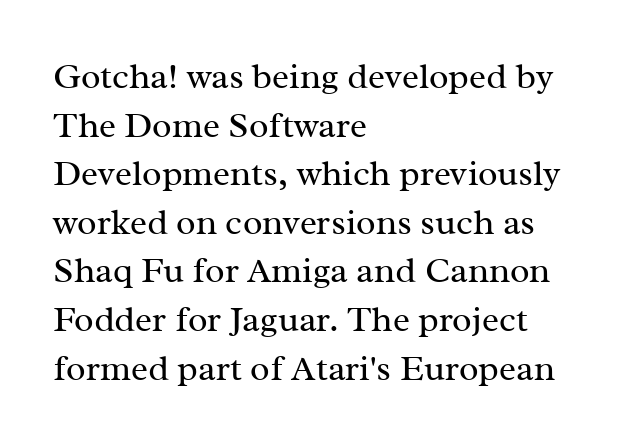
These lines are rendered in a variable-pitch font. Ink coverage per letter is moderate at most. The gap between lines stays unmarked. Honestly, the letter spacing is just normal — you wouldn't notice it.
